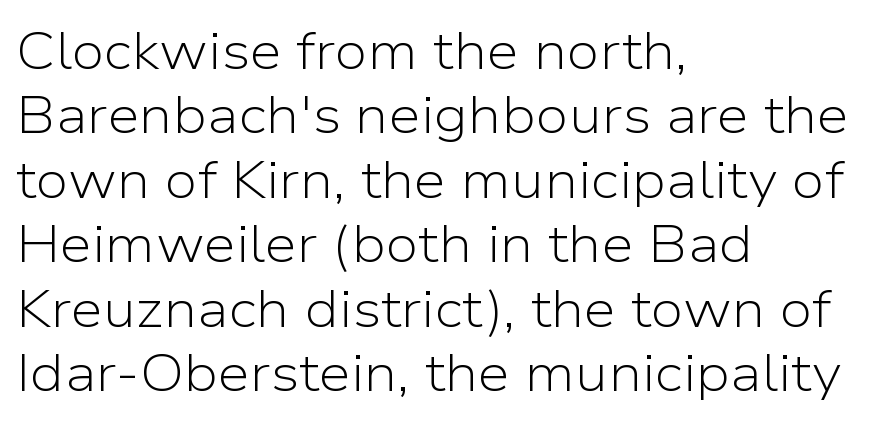
Q: Is the text bold? A: No.
Q: Is the text italic (slanted)? A: No, it is upright.
Q: Is the typeface a serif or a sans-serif typeface? A: Sans-serif.
Q: Is the text underlined? A: No.
Q: How is the paragraph aligned? A: Left-aligned.
Q: Is the spacing between letters normal or unusually wide? A: Normal.
Q: Width (condensed, normal, or wide)? A: Normal.
Q: Stroke contrast? A: Low.
Q: x-height? A: Medium.
Q: Monospaced? A: No.
